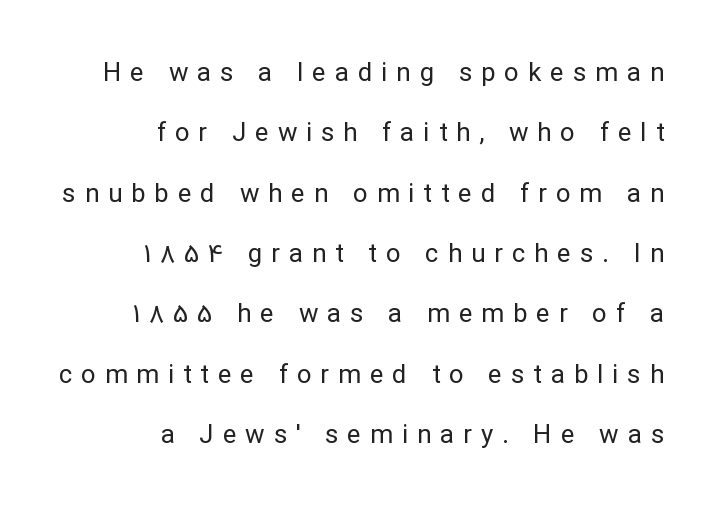
The image shows 26 px text type, upright; set right-aligned, loose line spacing (2.32x), unusually wide letter spacing (+0.34 em), not underlined.
